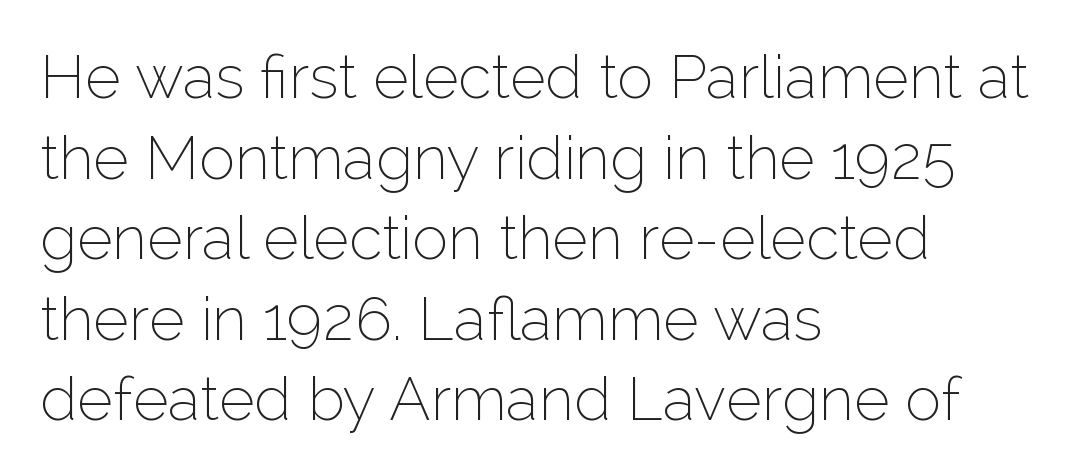
{"serif": "no", "italic": "no", "bold": "no", "weight": "thin", "width": "normal", "stroke_contrast": "low", "x_height": "medium", "monospaced": "no", "underline": "no", "align": "left", "line_spacing": "normal", "line_spacing_ratio": 1.32, "letter_spacing": "normal", "letter_spacing_em": 0.0, "glyph_px": 61}
